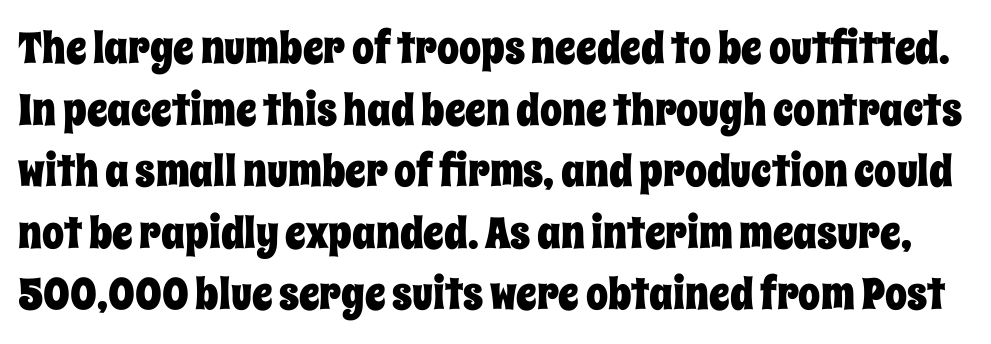
These lines keep a tight, regular rhythm from letter to letter. Beneath every word, the page is bare. Posture: upright roman. These lines are rendered in a variable-pitch font. Rows of type keep a routine distance in the vertical direction.
